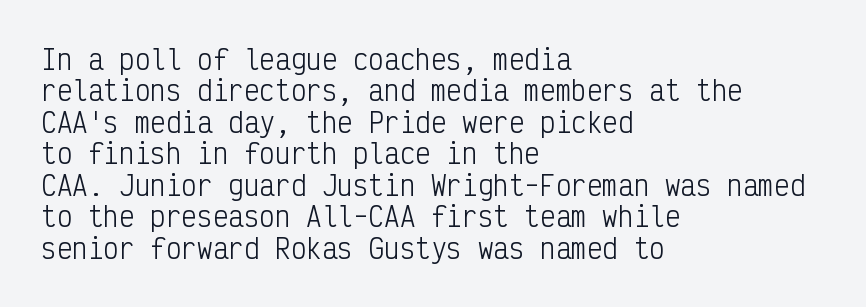
What stands out about the letter spacing? Nothing — it is the standard amount. The rendering anchors every line to the left-hand side. A light-to-regular cut is what we see here. Ordinary non-slanted type is in use.
